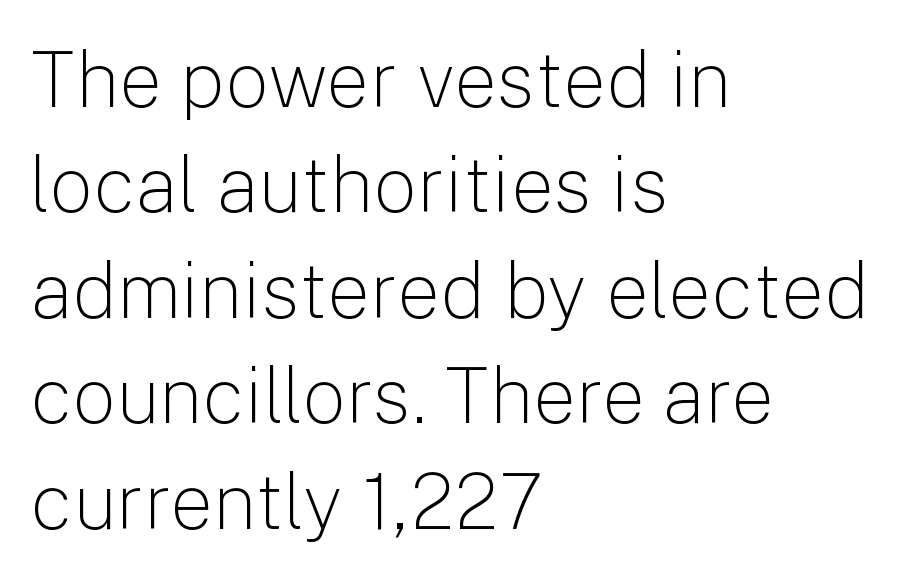
The image shows 77 px light sans-serif type, upright; set left-aligned, normal line spacing (1.37x), normal letter spacing, not underlined; low stroke contrast and a medium x-height.
